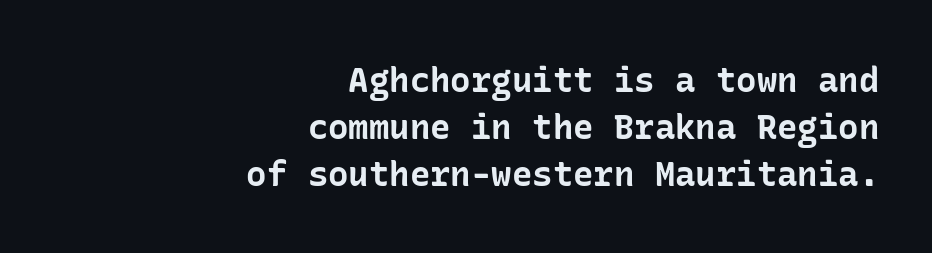
Q: Is the text bold? A: Yes.
Q: Is the text italic (slanted)? A: No, it is upright.
Q: Is the typeface a serif or a sans-serif typeface? A: Sans-serif.
Q: Is the text underlined? A: No.
Q: How is the paragraph aligned? A: Right-aligned.
Q: Is the spacing between letters normal or unusually wide? A: Normal.
Q: Is the spacing between lines tight, normal or loose? A: Normal.
Q: Width (condensed, normal, or wide)? A: Normal.
Q: Stroke contrast? A: Low.
Q: x-height? A: Medium.
